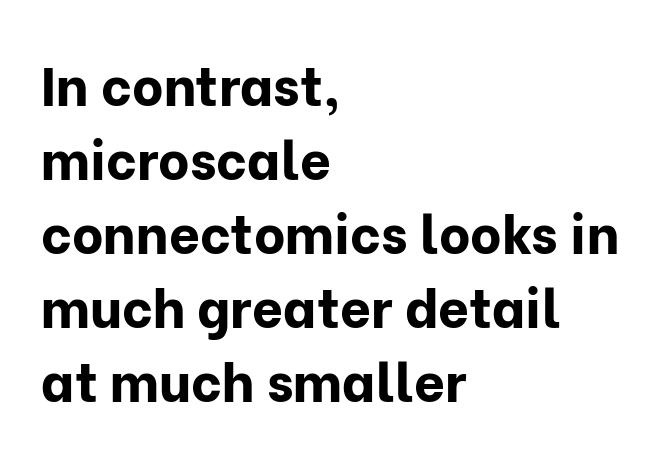
The image shows 54 px bold sans-serif type, upright; set left-aligned, normal line spacing (1.37x), normal letter spacing, not underlined; low stroke contrast and a medium x-height.
